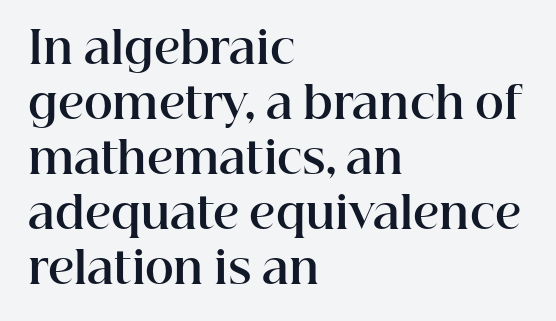
{"serif": "yes", "italic": "no", "bold": "yes", "weight": "bold", "width": "normal", "stroke_contrast": "high", "x_height": "medium", "monospaced": "no", "underline": "no", "align": "left", "line_spacing": "normal", "line_spacing_ratio": 1.25, "letter_spacing": "normal", "letter_spacing_em": 0.0, "glyph_px": 44}
